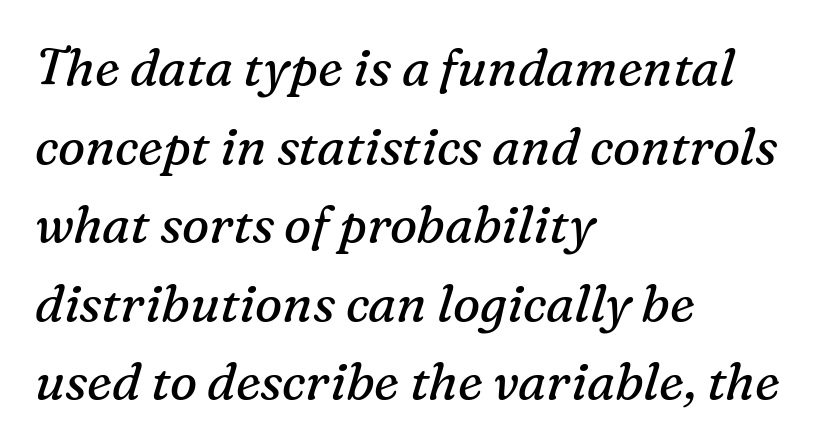
No word sits above an underline. In terms of posture, this sample is oblique. Classification — serif. No extra tracking has been applied to these lines. Weight: in the light-to-regular range. Do the characters align in a grid? No, the font is proportional.
